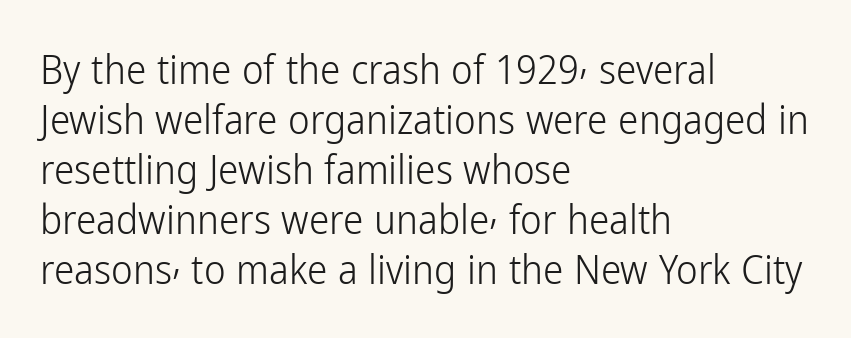
{"serif": "no", "italic": "no", "bold": "no", "weight": "light", "width": "condensed", "stroke_contrast": "low", "x_height": "medium", "monospaced": "no", "underline": "no", "align": "left", "line_spacing_ratio": 1.22, "letter_spacing": "normal", "letter_spacing_em": 0.0, "glyph_px": 41}
